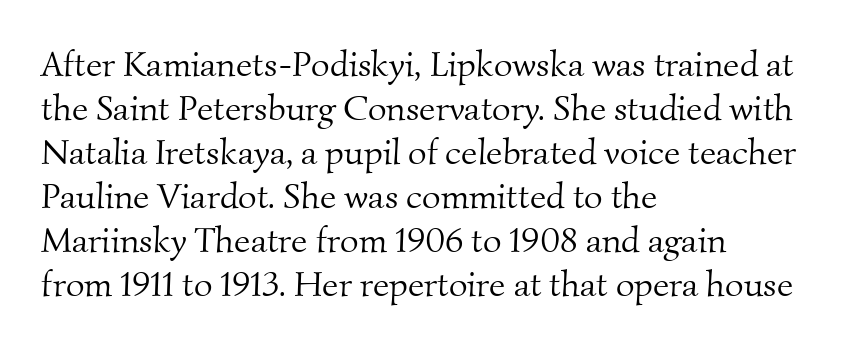
The image shows 36 px light serif type; set left-aligned, line spacing 1.22x, normal letter spacing, not underlined; medium stroke contrast and a small x-height.
